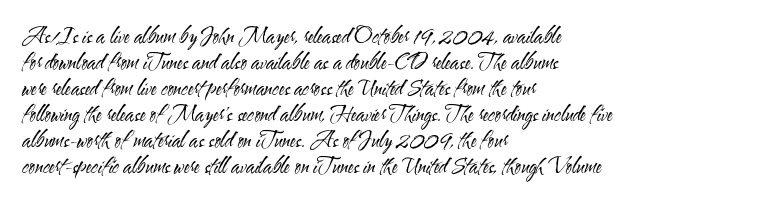
The image shows 21 px text type; set left-aligned, line spacing 1.24x, normal letter spacing, not underlined.
